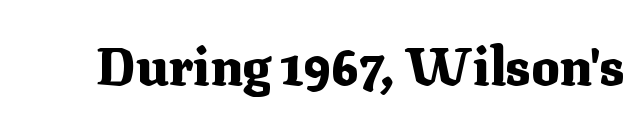
Q: Is the text bold? A: Yes.
Q: Is the text italic (slanted)? A: No, it is upright.
Q: Is the typeface a serif or a sans-serif typeface? A: Serif.
Q: Is the text underlined? A: No.
Q: Is the spacing between letters normal or unusually wide? A: Normal.
Q: Width (condensed, normal, or wide)? A: Normal.
Q: Stroke contrast? A: Medium.
Q: x-height? A: Medium.
Q: Monospaced? A: No.
